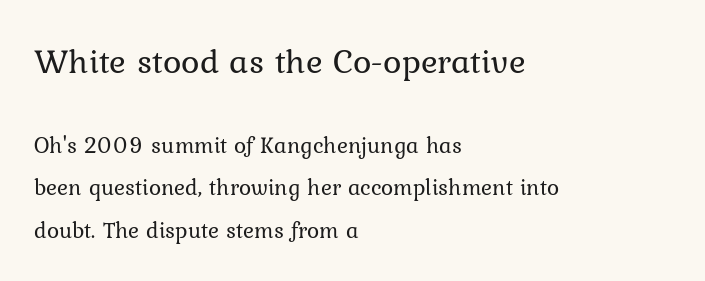
Q: Is the text bold? A: No.
Q: Is the text italic (slanted)? A: No, it is upright.
Q: Is the text underlined? A: No.
Q: How is the paragraph aligned? A: Left-aligned.
Q: Is the spacing between letters normal or unusually wide? A: Normal.
Q: Which block of text is set in a larger size, the first (top) or the second (bottom)? A: The first (top) one.
Q: Width (condensed, normal, or wide)? A: Normal.
Q: Stroke contrast? A: Low.
Q: x-height? A: Medium.
Q: Monospaced? A: No.
